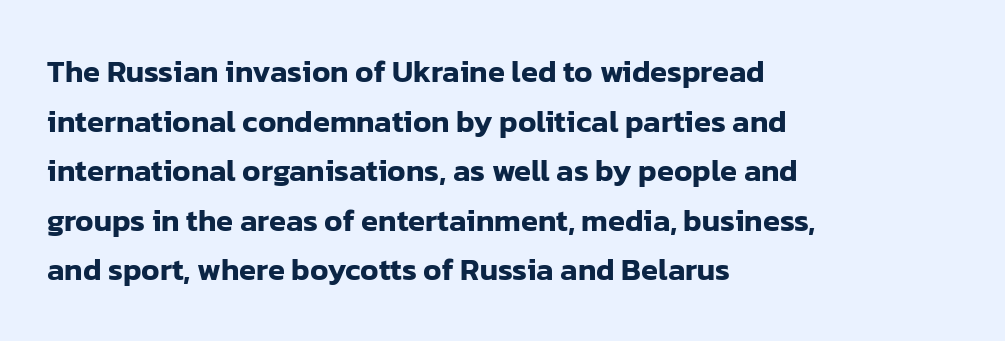
Q: Is the text italic (slanted)? A: No, it is upright.
Q: Is the typeface a serif or a sans-serif typeface? A: Sans-serif.
Q: Is the text underlined? A: No.
Q: How is the paragraph aligned? A: Left-aligned.
Q: Is the spacing between letters normal or unusually wide? A: Normal.
Q: Is the spacing between lines tight, normal or loose? A: Normal.
Q: Width (condensed, normal, or wide)? A: Normal.
Q: Stroke contrast? A: Low.
Q: x-height? A: Medium.
Q: Monospaced? A: No.
